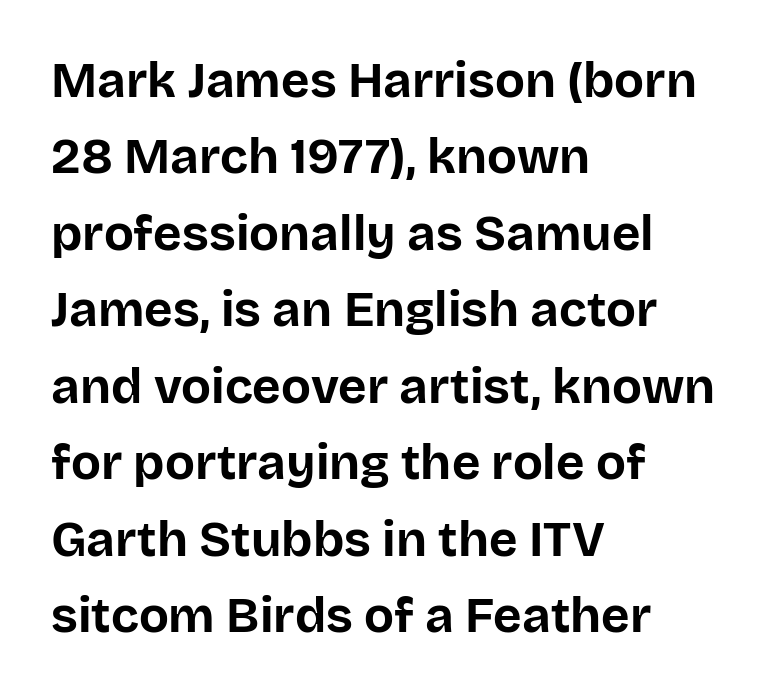
The typesetter chose a ragged-right arrangement here. Quick note: not italic, upright. Weight: bold. Compared with typical paragraphs, the rows here are spaced about the same.
